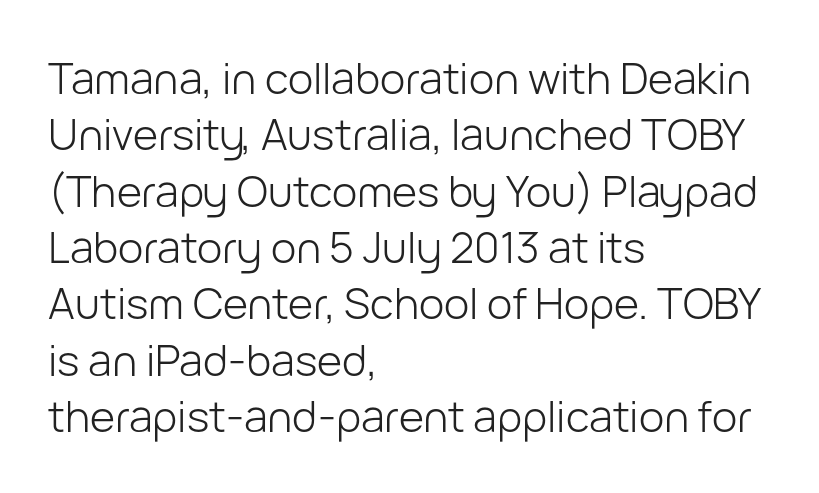
This rendering uses left alignment, leaving the right contour irregular. The letters sit at their default tracking, neither squeezed nor spread. Vertically, the passage feels balanced, rows spaced as you'd expect. Each letter keeps its own natural width here, so spacing adapts to shape. Nothing heavy about these letters — not bold at all.
